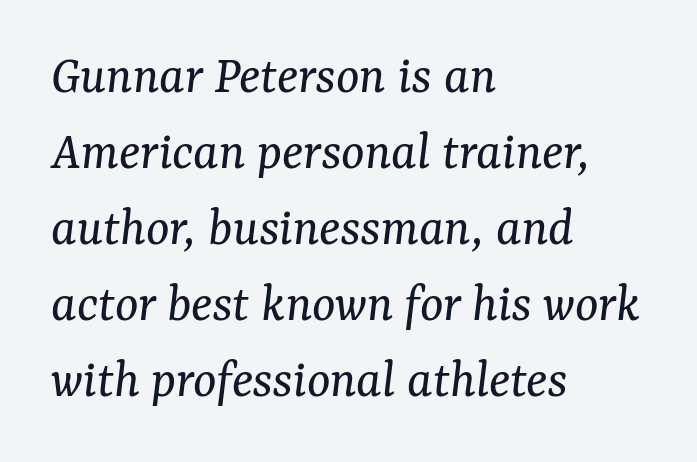
This rendering employs a face with finishing strokes, i.e., a serif. Leftover space on each line is placed entirely after the last word. Evenly set lines give the paragraph a standard silhouette. Italic: yes, the glyphs are oblique.
